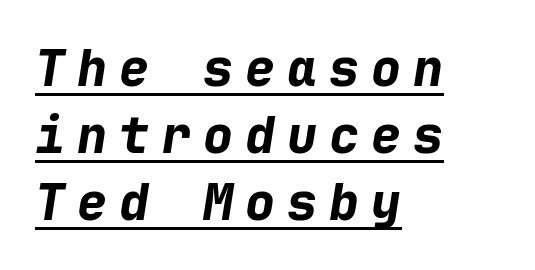
The image shows 50 px bold type, italic (leaning right), monospaced; set left-aligned, normal line spacing (1.34x), unusually wide letter spacing (+0.24 em), underlined; low stroke contrast and a medium x-height.
